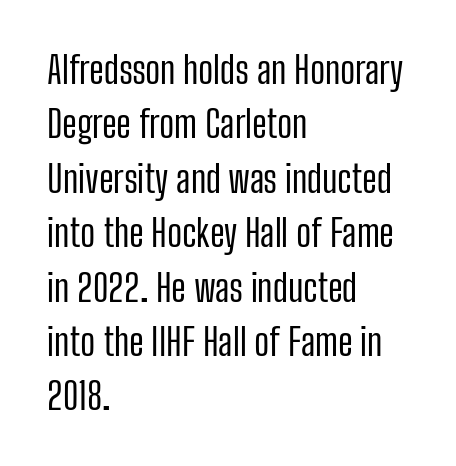
Baseline-to-baseline distance is the conventional proportion of letter height. Underlining? Definitely not there. In terms of letterform style, serifs are entirely absent. One-word summary of the alignment: left. The lettering stays uniformly vertical, giving the passage a roman look.
